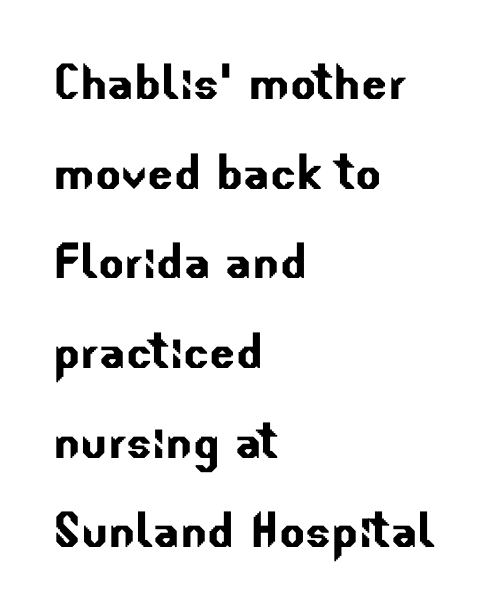
How would I describe the line gaps? Plain and ordinary. Left-aligned paragraph, ragged on the right. The face used here is rendered with its standard letterfit. Decoration check: the copy has no underline.
